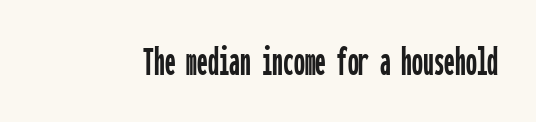
The image shows 43 px condensed sans-serif type, upright, monospaced; set normal letter spacing, not underlined; low stroke contrast and a medium x-height.
